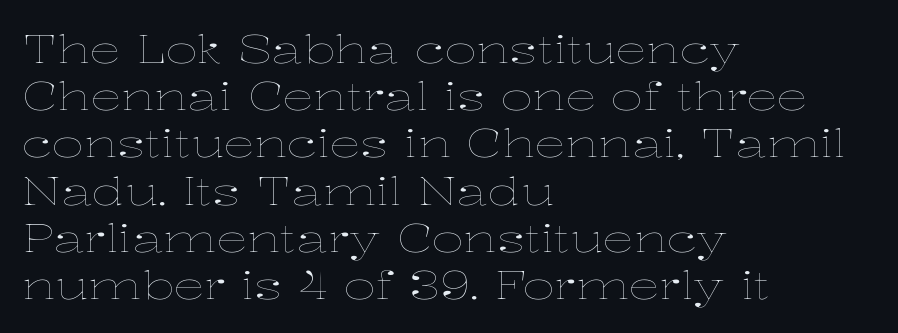
Q: Is the text bold? A: No.
Q: Is the text italic (slanted)? A: No, it is upright.
Q: Is the text underlined? A: No.
Q: How is the paragraph aligned? A: Left-aligned.
Q: Is the spacing between letters normal or unusually wide? A: Normal.
Q: Width (condensed, normal, or wide)? A: Wide.
Q: Stroke contrast? A: Low.
Q: x-height? A: Medium.
Q: Monospaced? A: No.
